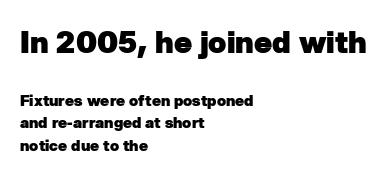
The image shows 30 px heavy sans-serif type; set left-aligned, normal line spacing (1.5x), normal letter spacing, not underlined; the first (top) block is 2.0x larger; low stroke contrast and a medium x-height.
